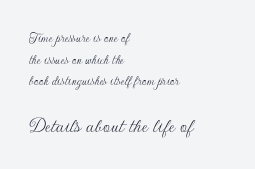
Stroke mass is kept to a normal reading level or below. The string is rendered with underlining switched off. Caption: multi-line text, flush left, ragged right. Leading: standard. You get the small type first, then a jump to larger type.
